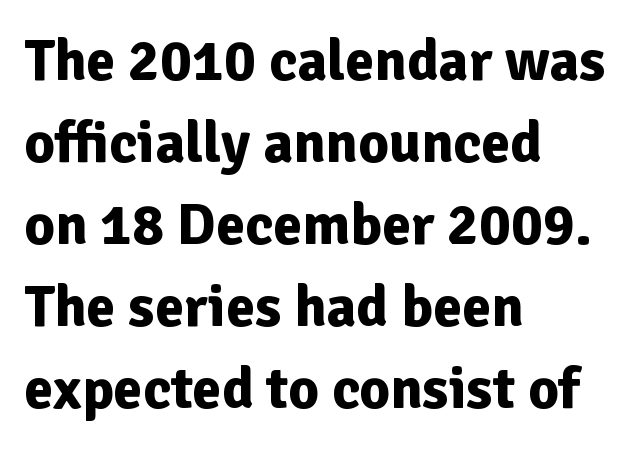
{"serif": "no", "italic": "no", "bold": "yes", "weight": "bold", "width": "normal", "stroke_contrast": "low", "x_height": "medium", "monospaced": "no", "underline": "no", "align": "left", "line_spacing": "normal", "line_spacing_ratio": 1.39, "letter_spacing": "normal", "letter_spacing_em": 0.0, "glyph_px": 59}
